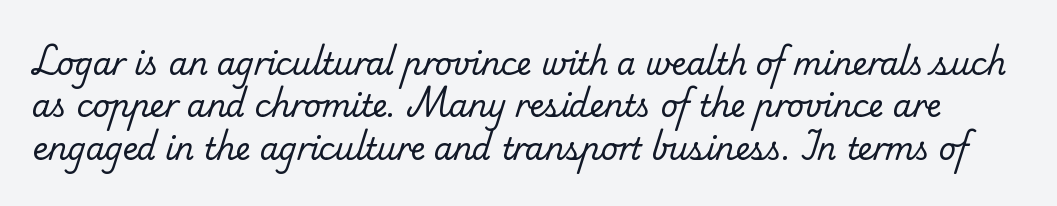
{"serif": "yes", "bold": "no", "weight": "regular", "width": "normal", "stroke_contrast": "low", "x_height": "small", "monospaced": "no", "underline": "no", "line_spacing": "normal", "line_spacing_ratio": 1.41, "letter_spacing": "normal", "letter_spacing_em": 0.0, "glyph_px": 30}
